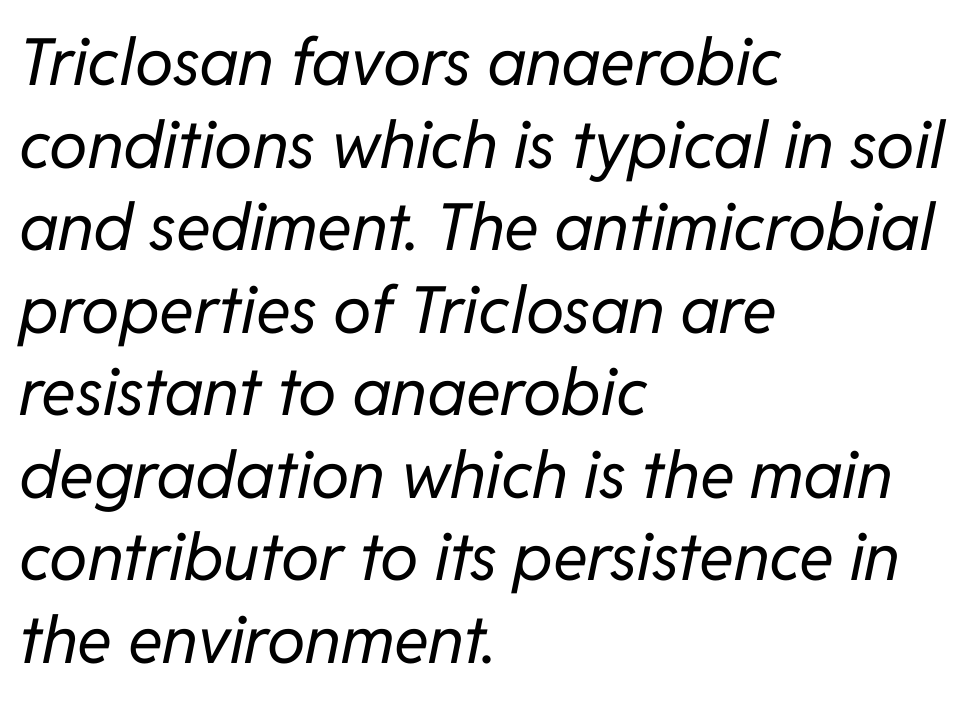
Q: Is the text bold? A: No.
Q: Is the text italic (slanted)? A: Yes, it leans right by about 11 degrees.
Q: Is the text underlined? A: No.
Q: How is the paragraph aligned? A: Left-aligned.
Q: Is the spacing between letters normal or unusually wide? A: Normal.
Q: Is the spacing between lines tight, normal or loose? A: Normal.
Q: Width (condensed, normal, or wide)? A: Normal.
Q: Stroke contrast? A: Low.
Q: x-height? A: Medium.
Q: Monospaced? A: No.
